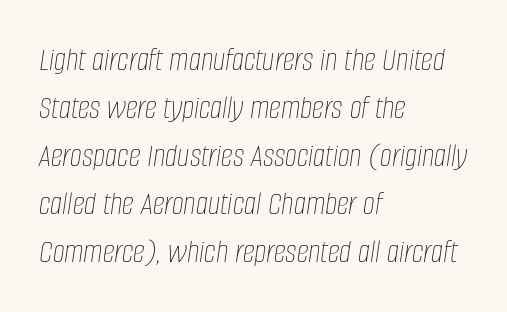
The image shows 34 px thin, condensed type, italic (leaning right); set left-aligned, normal line spacing (1.41x), normal letter spacing, not underlined; low stroke contrast and a large x-height.
